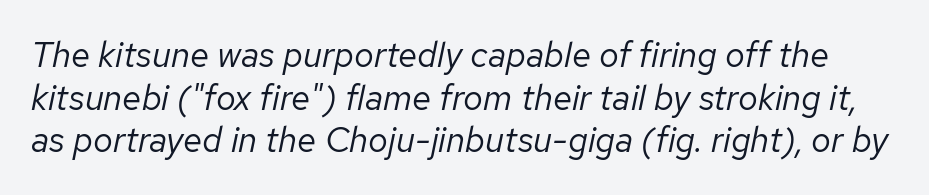
Q: Is the text bold? A: No.
Q: Is the text italic (slanted)? A: Yes, it leans right by about 12 degrees.
Q: Is the text underlined? A: No.
Q: Is the spacing between letters normal or unusually wide? A: Normal.
Q: Width (condensed, normal, or wide)? A: Normal.
Q: Stroke contrast? A: Low.
Q: x-height? A: Medium.
Q: Monospaced? A: No.
